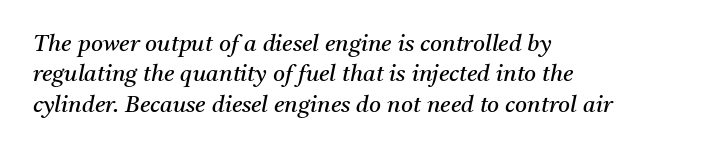
The image shows 23 px text type, italic (leaning right); set left-aligned, normal line spacing (1.32x), normal letter spacing, not underlined.
